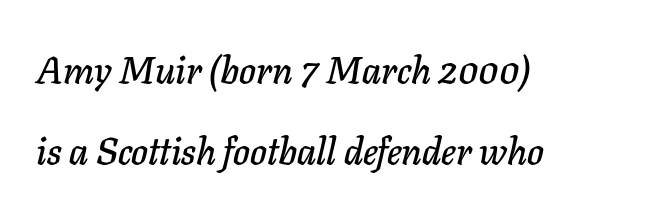
{"italic": "yes", "lean": "right", "slant_degrees": 11, "width": "normal", "stroke_contrast": "low", "x_height": "medium", "monospaced": "no", "underline": "no", "align": "left", "line_spacing": "loose", "line_spacing_ratio": 2.12, "letter_spacing": "normal", "letter_spacing_em": 0.0, "glyph_px": 38}
